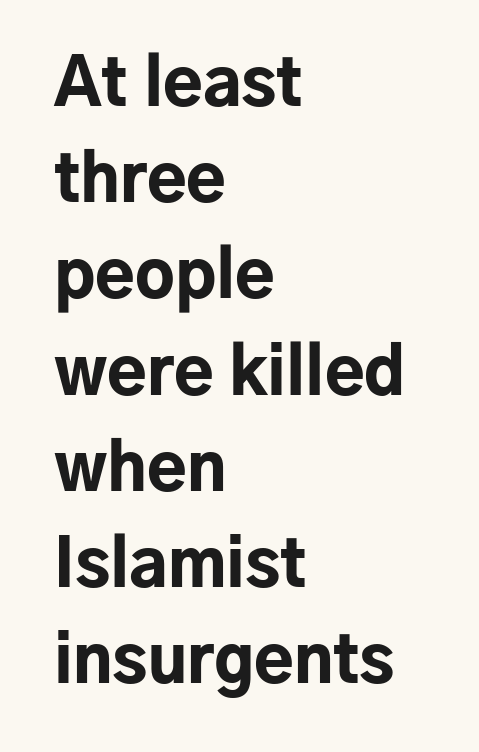
Descenders hang freely into open space. The type family on display is of the sans-serif kind. Compared with a centered layout, this one pins lines to the left instead. Style check: upright.
